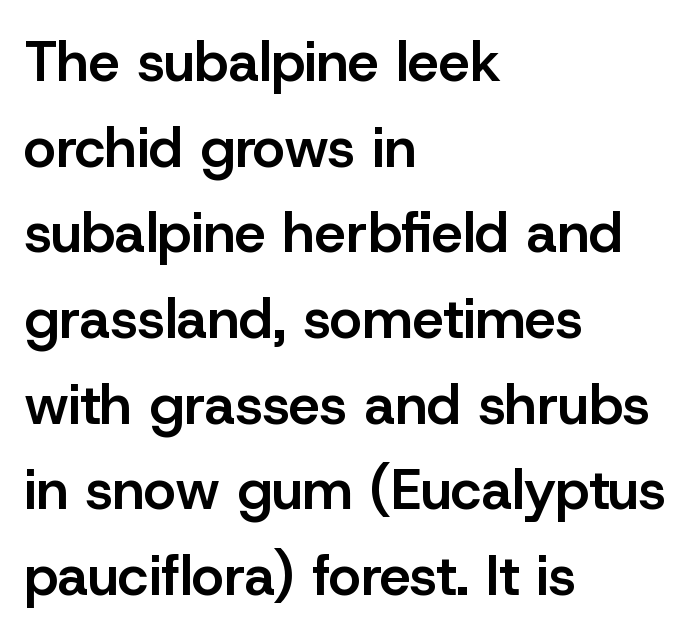
{"serif": "no", "italic": "no", "bold": "semi", "weight": "semibold", "width": "normal", "stroke_contrast": "low", "x_height": "medium", "monospaced": "no", "underline": "no", "align": "left", "line_spacing": "normal", "line_spacing_ratio": 1.53, "letter_spacing": "normal", "letter_spacing_em": 0.0, "glyph_px": 56}
